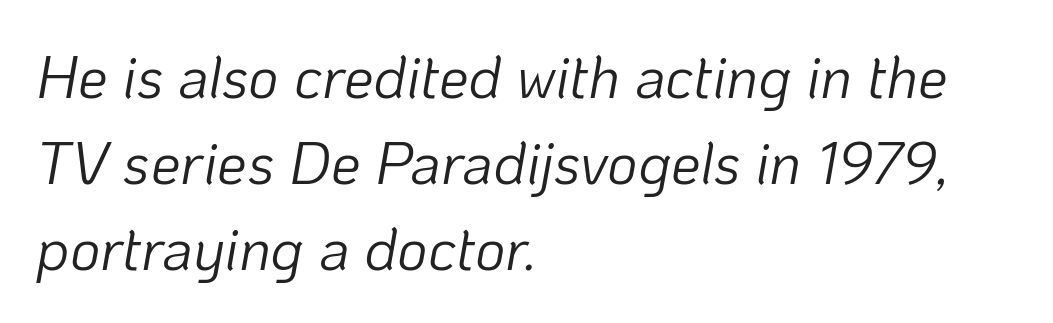
Evenly set lines give the paragraph a standard silhouette. Check the space under the baseline: it is left empty. The weight would be labelled regular, book, light, or lighter still. The letters advance in unequal steps, a hallmark of proportional type. The axis of the letterforms is tilted away from vertical. The lines in this sample share a left origin and differ only in where they stop.
